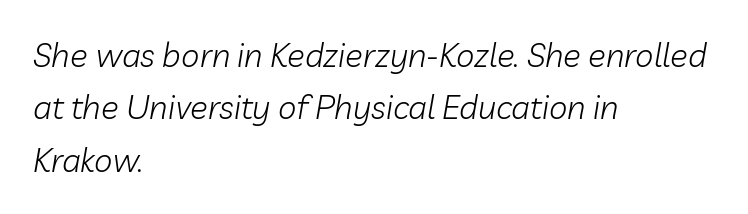
This sample is left-justified, so line endings fall wherever the words run out. The glyphs are unaccompanied by any horizontal stroke below them. Counters stay open thanks to moderate or lighter strokes. The passage shown stacks its lines at a standard gap. The face used here is proportionally spaced, like ordinary book or web type.
